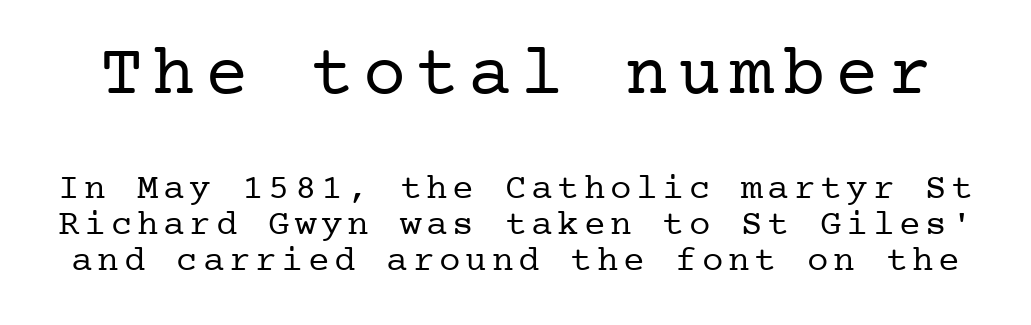
{"serif": "yes", "italic": "no", "bold": "no", "weight": "regular", "width": "normal", "stroke_contrast": "low", "x_height": "medium", "underline": "no", "line_spacing": "tight", "line_spacing_ratio": 1.0, "larger_block": "first", "size_ratio": 2.0, "glyph_px": 72}
